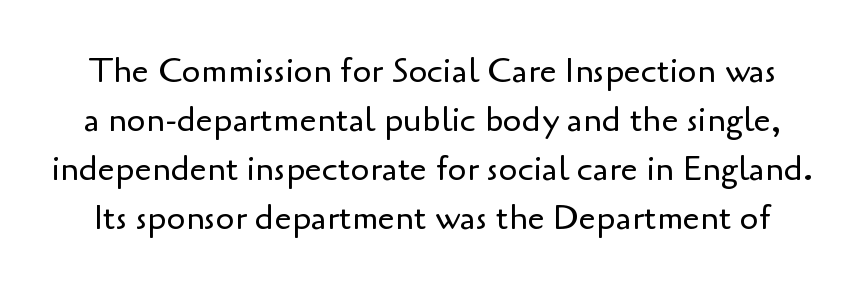
Q: Is the text bold? A: No.
Q: Is the text italic (slanted)? A: No, it is upright.
Q: Is the typeface a serif or a sans-serif typeface? A: Sans-serif.
Q: Is the text underlined? A: No.
Q: Is the spacing between letters normal or unusually wide? A: Normal.
Q: Is the spacing between lines tight, normal or loose? A: Normal.
Q: Width (condensed, normal, or wide)? A: Normal.
Q: Stroke contrast? A: Low.
Q: x-height? A: Small.
Q: Monospaced? A: No.
